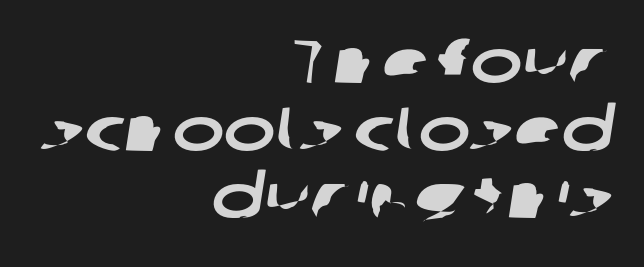
{"serif": "no", "width": "wide", "stroke_contrast": "low", "x_height": "medium", "monospaced": "no", "underline": "no", "align": "right", "line_spacing": "tight", "line_spacing_ratio": 1.09, "letter_spacing": "normal", "letter_spacing_em": 0.0, "glyph_px": 62}
